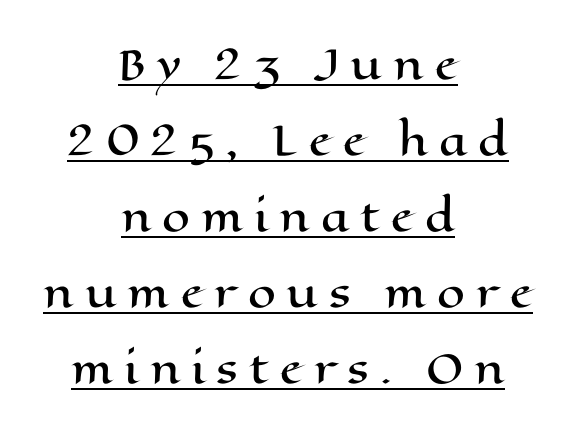
{"italic": "no", "width": "wide", "stroke_contrast": "high", "x_height": "medium", "monospaced": "no", "underline": "yes", "align": "center", "line_spacing": "loose", "line_spacing_ratio": 1.9, "letter_spacing": "wide", "letter_spacing_em": 0.27, "glyph_px": 40}
